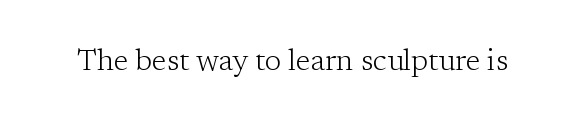
{"serif": "yes", "italic": "no", "bold": "no", "weight": "light", "width": "normal", "stroke_contrast": "low", "x_height": "medium", "monospaced": "no", "underline": "no", "letter_spacing": "normal", "letter_spacing_em": 0.0, "glyph_px": 30}
